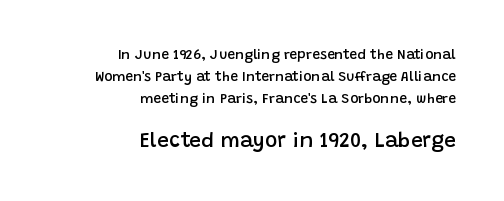
Q: Is the text bold? A: Semi-bold.
Q: Is the text italic (slanted)? A: No, it is upright.
Q: Is the text underlined? A: No.
Q: How is the paragraph aligned? A: Right-aligned.
Q: Is the spacing between letters normal or unusually wide? A: Normal.
Q: Is the spacing between lines tight, normal or loose? A: Normal.
Q: Which block of text is set in a larger size, the first (top) or the second (bottom)? A: The second (bottom) one.
